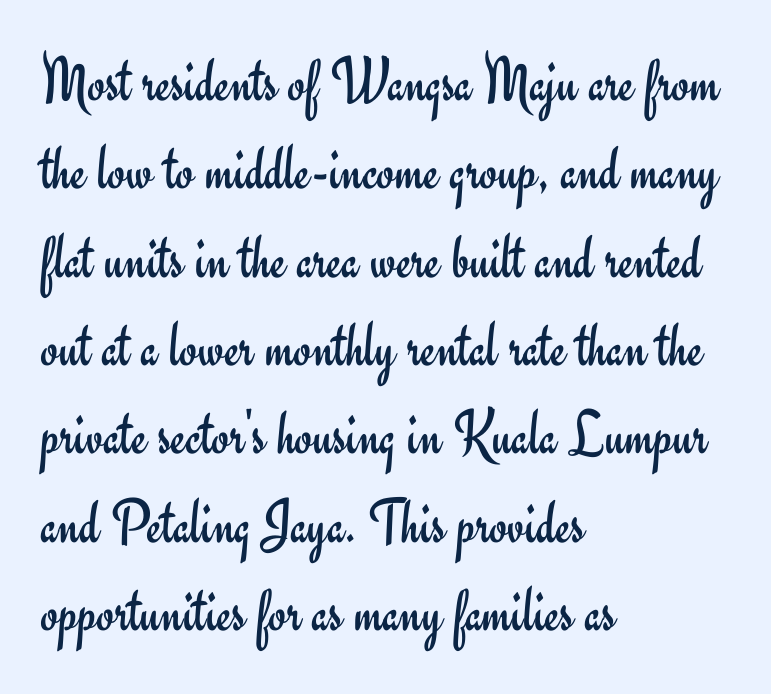
{"serif": "no", "bold": "no", "weight": "regular", "width": "normal", "stroke_contrast": "low", "x_height": "small", "monospaced": "no", "underline": "no", "align": "left", "line_spacing": "normal", "line_spacing_ratio": 1.38, "letter_spacing": "normal", "letter_spacing_em": 0.0, "glyph_px": 64}
